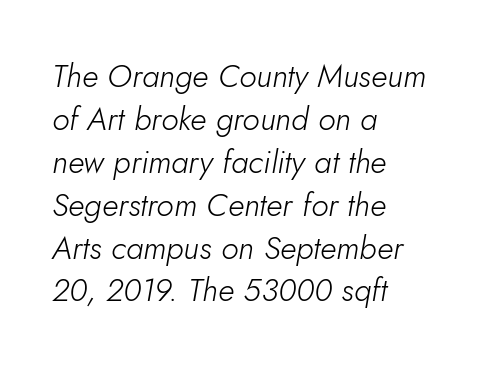
The image shows 32 px light type, italic (leaning right); set left-aligned, normal line spacing (1.34x), normal letter spacing, not underlined; low stroke contrast and a small x-height.
